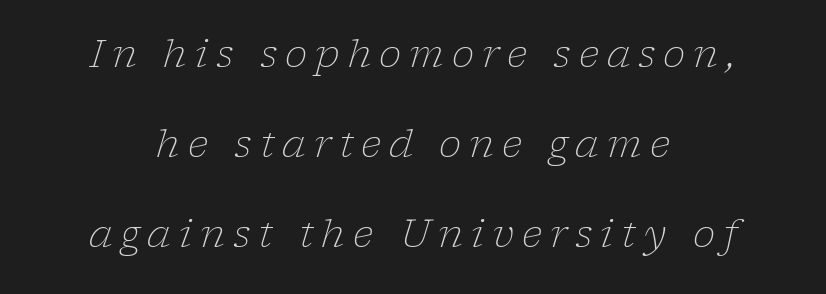
Stroke mass is kept to a normal reading level or below. Regarding leading, the lines here are spaced well apart. Honestly, there is no underline to notice here at all. Style check: oblique.
